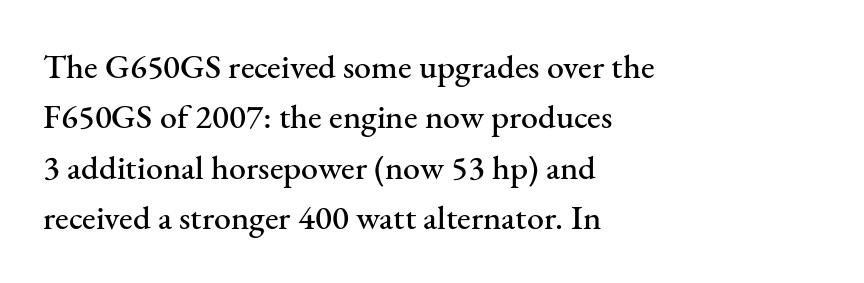
The image shows 34 px serif type, upright; set left-aligned, normal line spacing (1.48x), normal letter spacing, not underlined; medium stroke contrast and a small x-height.
